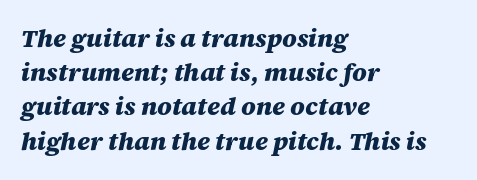
Q: Is the text bold? A: Yes.
Q: Is the text italic (slanted)? A: Yes, it leans right by about 12 degrees.
Q: Is the text underlined? A: No.
Q: How is the paragraph aligned? A: Left-aligned.
Q: Is the spacing between letters normal or unusually wide? A: Normal.
Q: Is the spacing between lines tight, normal or loose? A: Normal.
